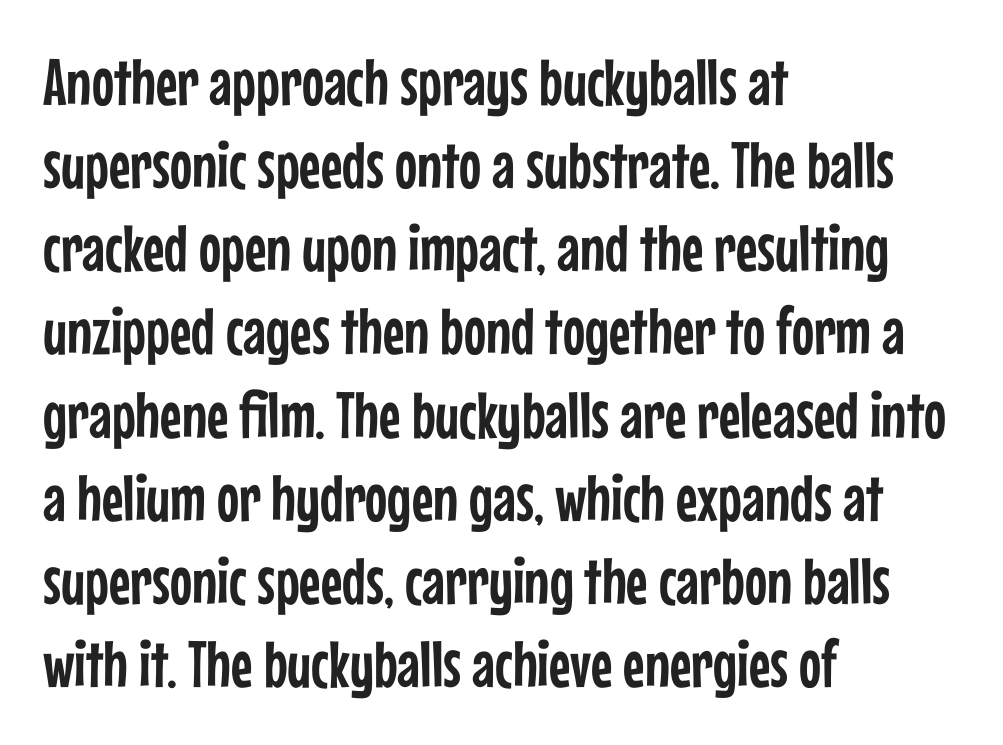
Q: Is the text italic (slanted)? A: No, it is upright.
Q: Is the typeface a serif or a sans-serif typeface? A: Sans-serif.
Q: Is the text underlined? A: No.
Q: How is the paragraph aligned? A: Left-aligned.
Q: Is the spacing between letters normal or unusually wide? A: Normal.
Q: Is the spacing between lines tight, normal or loose? A: Normal.
Q: Width (condensed, normal, or wide)? A: Condensed.
Q: Stroke contrast? A: Low.
Q: x-height? A: Medium.
Q: Monospaced? A: No.
